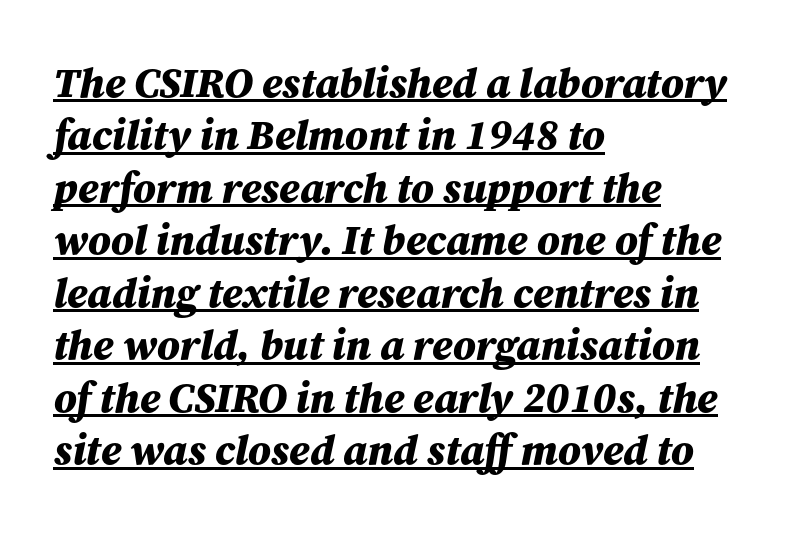
{"italic": "yes", "lean": "right", "slant_degrees": 12, "bold": "yes", "weight": "bold", "width": "normal", "stroke_contrast": "medium", "x_height": "medium", "monospaced": "no", "underline": "yes", "align": "left", "line_spacing": "normal", "line_spacing_ratio": 1.25, "letter_spacing": "normal", "letter_spacing_em": 0.0, "glyph_px": 42}
